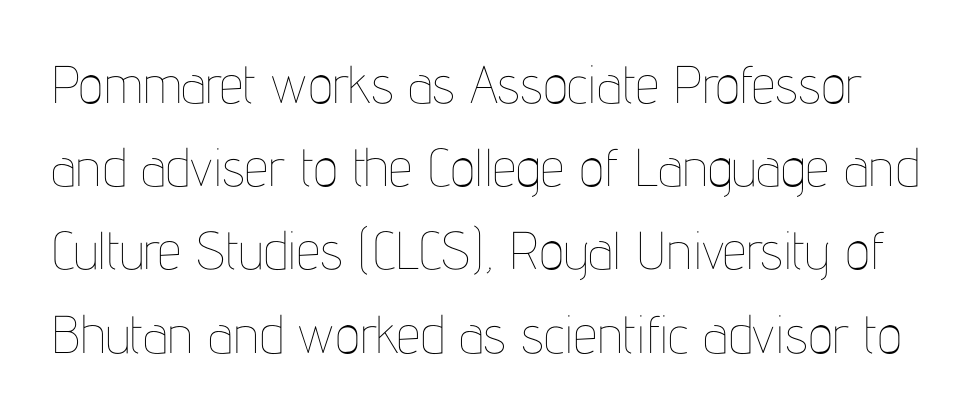
The lettering stays uniformly vertical, giving the passage a roman look. Students, note that the glyphs here touch the page at normal intervals. Caption: face not bold, strokes unweighted. Honestly, there is no underline to notice here at all.
